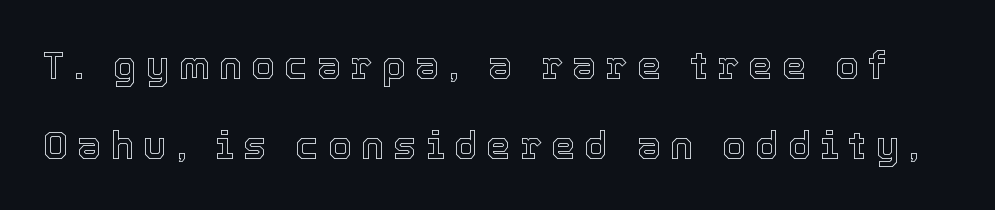
The image shows 39 px text type, upright; set loose line spacing (2.04x), unusually wide letter spacing (+0.23 em), not underlined; a medium x-height.
